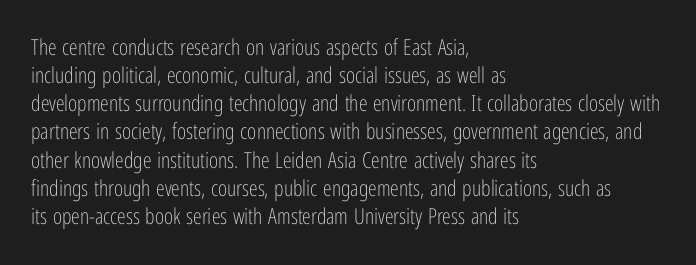
Normally led — the rows are evenly, conventionally spaced. Underlining? Definitely not there. The axis of the letterforms is exactly vertical. The passage is arranged the way most books set body copy — flush left. Default kerning and tracking; the words read as compact shapes.
